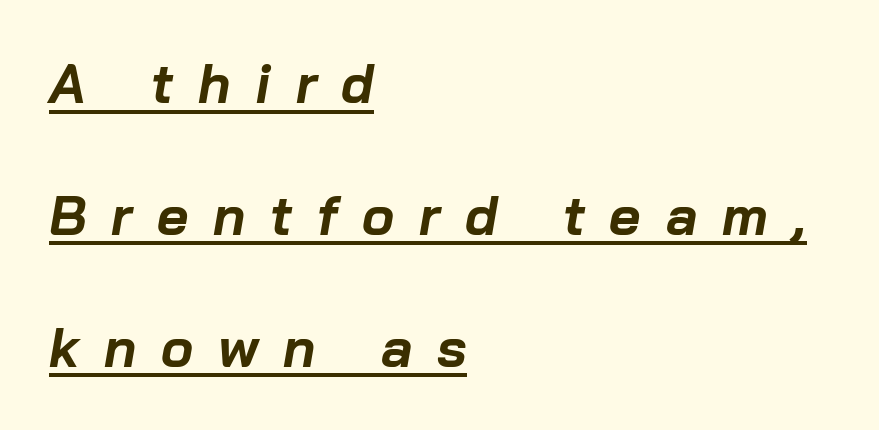
The image shows 54 px bold type, italic (leaning right); set left-aligned, loose line spacing (2.44x), unusually wide letter spacing (+0.46 em), underlined; low stroke contrast and a medium x-height.
